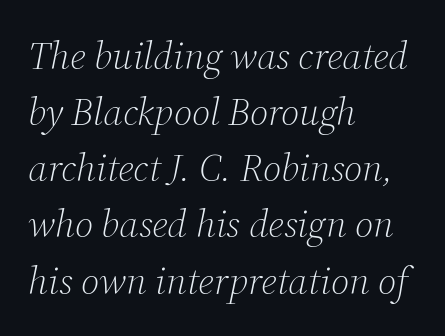
The image shows 39 px light serif type, italic (leaning right); set left-aligned, normal line spacing (1.44x), normal letter spacing, not underlined; medium stroke contrast and a medium x-height.
